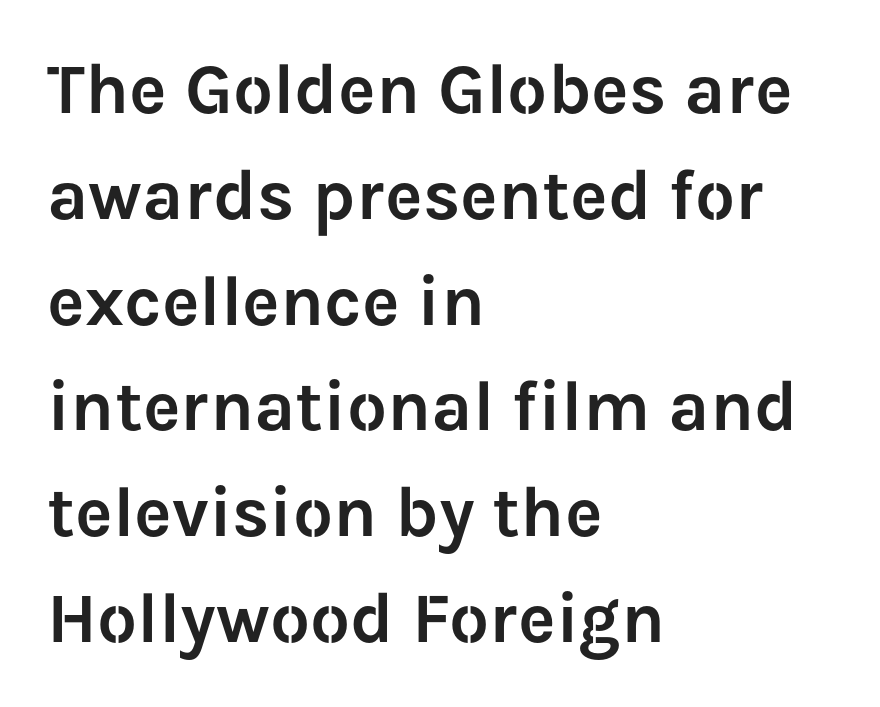
The image shows 71 px sans-serif type, upright; set left-aligned, normal line spacing (1.49x), normal letter spacing, not underlined; low stroke contrast and a medium x-height.
